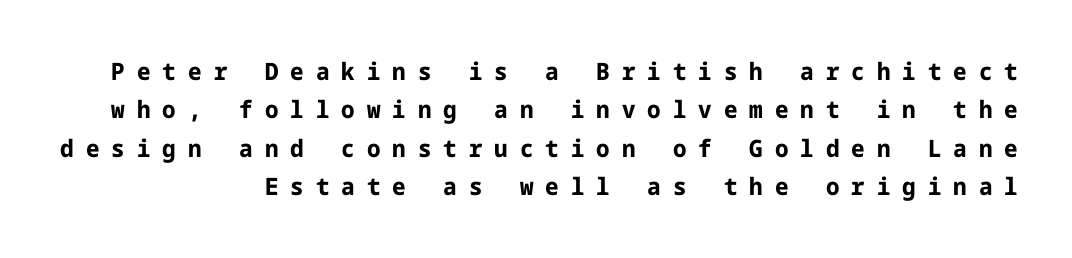
Q: Is the text bold? A: Yes.
Q: Is the text italic (slanted)? A: No, it is upright.
Q: Is the text underlined? A: No.
Q: Is the spacing between letters normal or unusually wide? A: Unusually wide.
Q: Is the spacing between lines tight, normal or loose? A: Normal.
